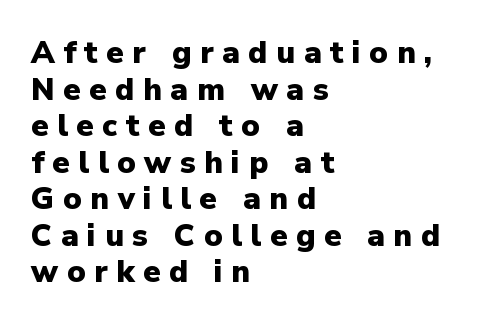
{"serif": "no", "italic": "no", "bold": "yes", "weight": "heavy", "width": "normal", "stroke_contrast": "low", "x_height": "medium", "monospaced": "no", "underline": "no", "align": "left", "line_spacing_ratio": 1.18, "letter_spacing": "wide", "letter_spacing_em": 0.28, "glyph_px": 31}
